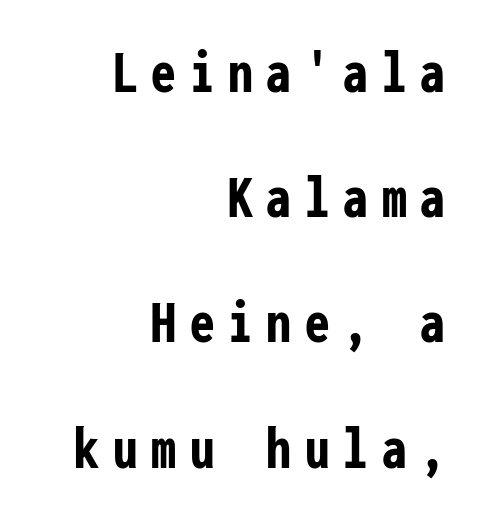
Q: Is the text bold? A: Yes.
Q: Is the text italic (slanted)? A: No, it is upright.
Q: Is the typeface a serif or a sans-serif typeface? A: Sans-serif.
Q: Is the text underlined? A: No.
Q: How is the paragraph aligned? A: Right-aligned.
Q: Is the spacing between letters normal or unusually wide? A: Unusually wide.
Q: Is the spacing between lines tight, normal or loose? A: Loose.
Q: Width (condensed, normal, or wide)? A: Condensed.
Q: Stroke contrast? A: Low.
Q: x-height? A: Medium.
Q: Monospaced? A: Yes.
